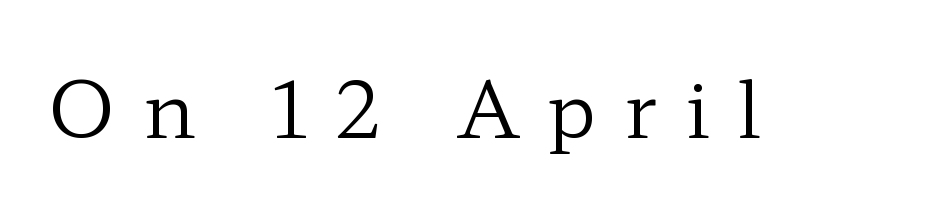
Q: Is the text bold? A: No.
Q: Is the text italic (slanted)? A: No, it is upright.
Q: Is the typeface a serif or a sans-serif typeface? A: Serif.
Q: Is the text underlined? A: No.
Q: Is the spacing between letters normal or unusually wide? A: Unusually wide.
Q: Width (condensed, normal, or wide)? A: Wide.
Q: Stroke contrast? A: Low.
Q: x-height? A: Medium.
Q: Monospaced? A: No.
